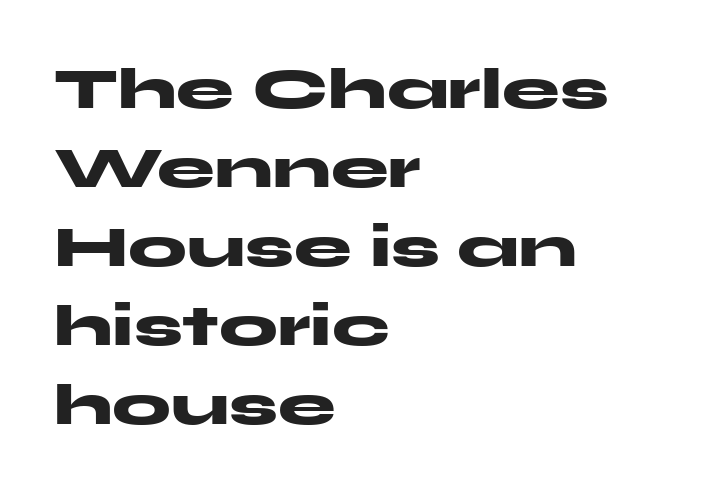
{"serif": "no", "italic": "no", "bold": "yes", "weight": "heavy", "width": "wide", "stroke_contrast": "medium", "x_height": "medium", "monospaced": "no", "underline": "no", "align": "left", "line_spacing": "normal", "line_spacing_ratio": 1.36, "letter_spacing": "normal", "letter_spacing_em": 0.0, "glyph_px": 58}
